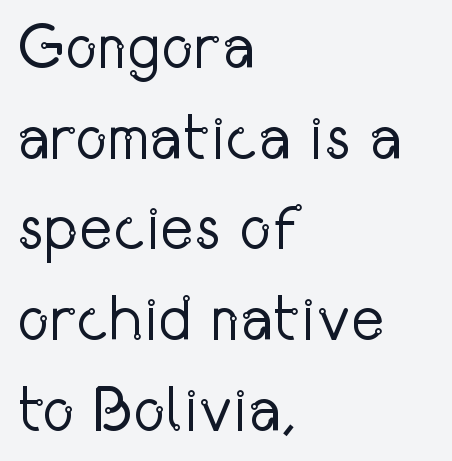
Q: Is the text bold? A: No.
Q: Is the text italic (slanted)? A: No, it is upright.
Q: Is the typeface a serif or a sans-serif typeface? A: Sans-serif.
Q: Is the text underlined? A: No.
Q: How is the paragraph aligned? A: Left-aligned.
Q: Is the spacing between letters normal or unusually wide? A: Normal.
Q: Is the spacing between lines tight, normal or loose? A: Normal.
Q: Width (condensed, normal, or wide)? A: Condensed.
Q: Stroke contrast? A: Low.
Q: x-height? A: Medium.
Q: Monospaced? A: No.
